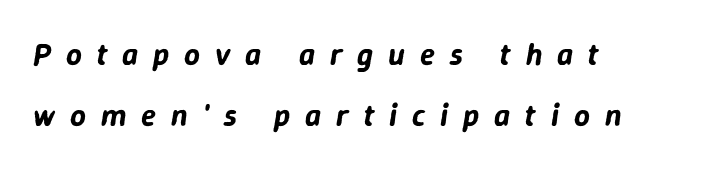
Q: Is the text italic (slanted)? A: Yes, it leans right by about 9 degrees.
Q: Is the text underlined? A: No.
Q: How is the paragraph aligned? A: Left-aligned.
Q: Is the spacing between letters normal or unusually wide? A: Unusually wide.
Q: Is the spacing between lines tight, normal or loose? A: Loose.
Q: Width (condensed, normal, or wide)? A: Normal.
Q: Stroke contrast? A: Low.
Q: x-height? A: Medium.
Q: Monospaced? A: No.
